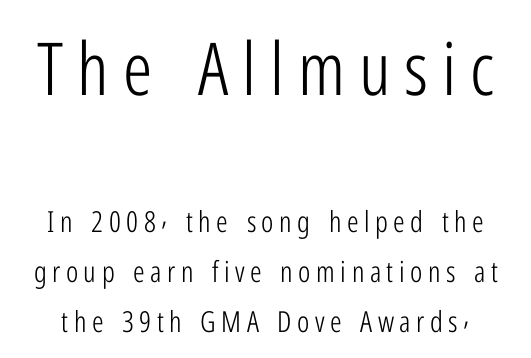
The strokes carry an ordinary text weight at most. Check where the strokes stop: nothing finishes them off — pure sans. A typesetter would call this proportional, since set widths differ per character. The gap between lines stays unmarked. The type sits square on the baseline with zero lean.
